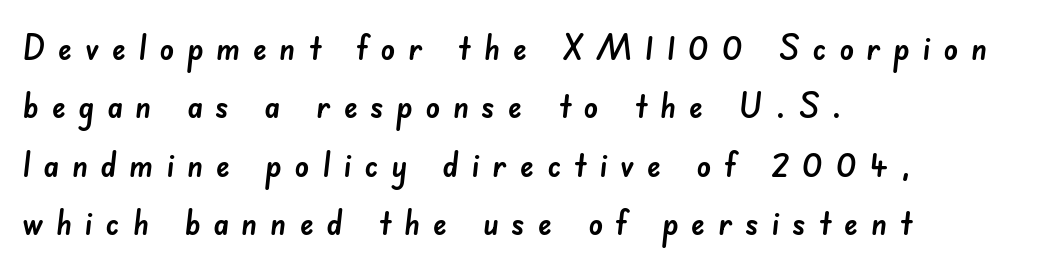
Q: Is the typeface a serif or a sans-serif typeface? A: Sans-serif.
Q: Is the text underlined? A: No.
Q: How is the paragraph aligned? A: Left-aligned.
Q: Is the spacing between letters normal or unusually wide? A: Unusually wide.
Q: Is the spacing between lines tight, normal or loose? A: Normal.
Q: Width (condensed, normal, or wide)? A: Normal.
Q: Stroke contrast? A: Low.
Q: x-height? A: Small.
Q: Monospaced? A: No.
